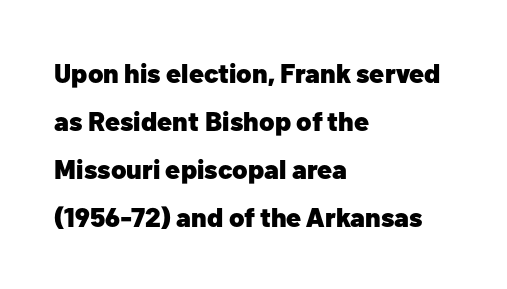
The line texture is even and compact thanks to regular tracking. Words float on clear page, feet unadorned. The passage shown is emphatically bold. When letters stand straight like this, we call the style roman or upright.
